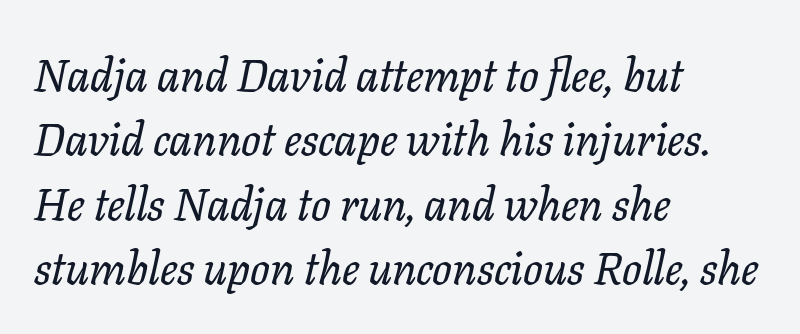
Q: Is the text italic (slanted)? A: Yes, it leans right by about 11 degrees.
Q: Is the typeface a serif or a sans-serif typeface? A: Serif.
Q: Is the text underlined? A: No.
Q: How is the paragraph aligned? A: Left-aligned.
Q: Is the spacing between letters normal or unusually wide? A: Normal.
Q: Is the spacing between lines tight, normal or loose? A: Normal.
Q: Width (condensed, normal, or wide)? A: Normal.
Q: Stroke contrast? A: Low.
Q: x-height? A: Medium.
Q: Monospaced? A: No.
